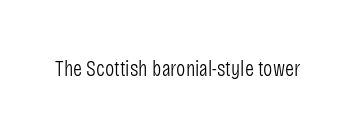
The space directly below the letters is spotless. Quick note: not italic, upright. The line texture is even and compact thanks to regular tracking. These glyphs show unthickened strokes, regular width or finer.
